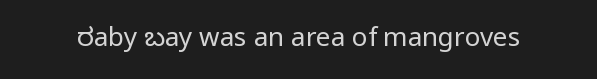
The image shows 26 px text type, upright; set normal letter spacing, not underlined.
